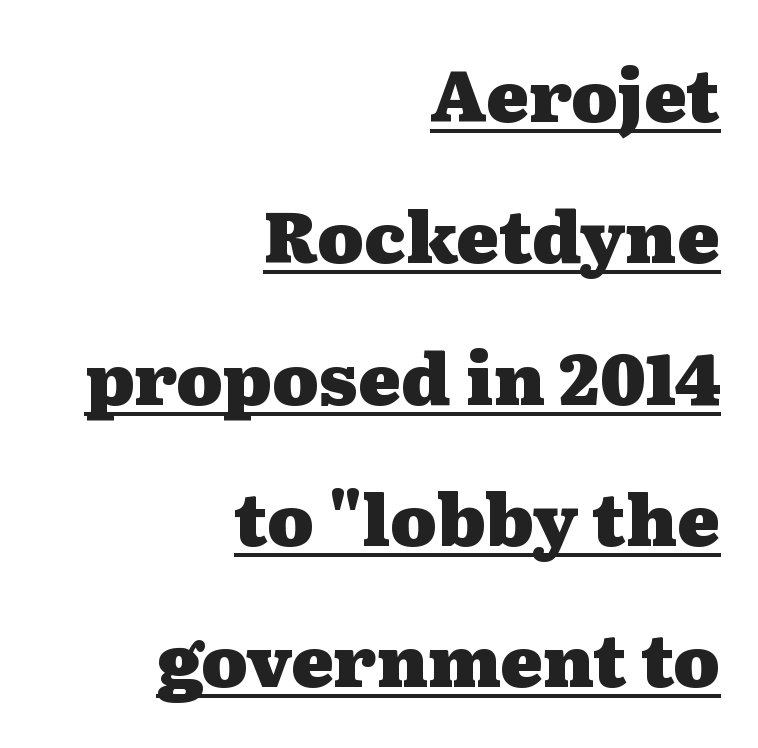
The image shows 71 px heavy, wide serif type, upright; set right-aligned, loose line spacing (1.99x), normal letter spacing, underlined; medium stroke contrast and a medium x-height.
